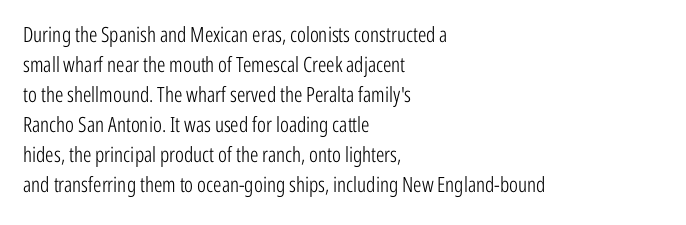
Q: Is the text bold? A: No.
Q: Is the text italic (slanted)? A: No, it is upright.
Q: Is the text underlined? A: No.
Q: How is the paragraph aligned? A: Left-aligned.
Q: Is the spacing between letters normal or unusually wide? A: Normal.
Q: Is the spacing between lines tight, normal or loose? A: Normal.
